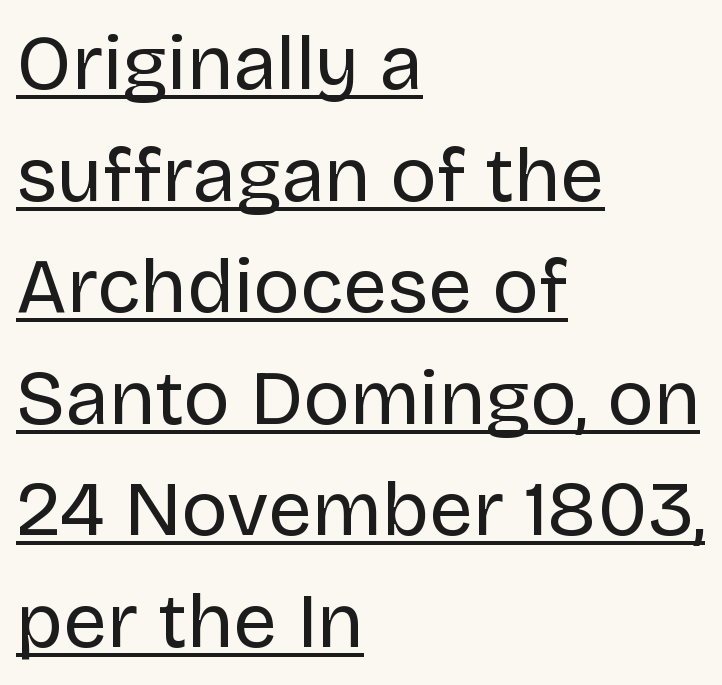
Q: Is the text bold? A: No.
Q: Is the text italic (slanted)? A: No, it is upright.
Q: Is the typeface a serif or a sans-serif typeface? A: Sans-serif.
Q: Is the text underlined? A: Yes.
Q: How is the paragraph aligned? A: Left-aligned.
Q: Is the spacing between letters normal or unusually wide? A: Normal.
Q: Is the spacing between lines tight, normal or loose? A: Normal.
Q: Width (condensed, normal, or wide)? A: Normal.
Q: Stroke contrast? A: Low.
Q: x-height? A: Large.
Q: Monospaced? A: No.
